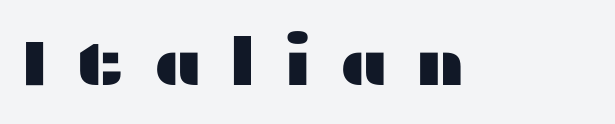
Q: Is the text italic (slanted)? A: No, it is upright.
Q: Is the typeface a serif or a sans-serif typeface? A: Sans-serif.
Q: Is the text underlined? A: No.
Q: Is the spacing between letters normal or unusually wide? A: Unusually wide.
Q: Width (condensed, normal, or wide)? A: Wide.
Q: Stroke contrast? A: Medium.
Q: x-height? A: Medium.
Q: Monospaced? A: No.
